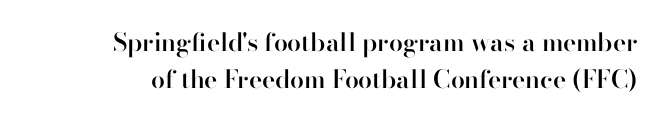
Q: Is the text bold? A: Semi-bold.
Q: Is the text italic (slanted)? A: No, it is upright.
Q: Is the text underlined? A: No.
Q: Is the spacing between letters normal or unusually wide? A: Normal.
Q: Is the spacing between lines tight, normal or loose? A: Normal.
